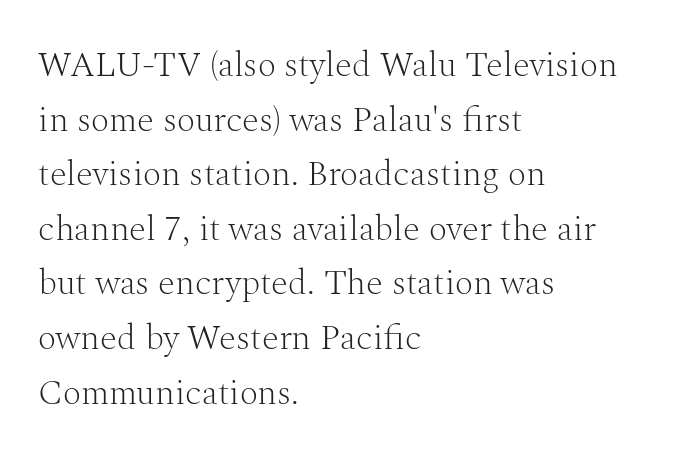
The image shows 35 px light serif type, upright; set left-aligned, normal line spacing (1.56x), normal letter spacing, not underlined; medium stroke contrast and a medium x-height.
